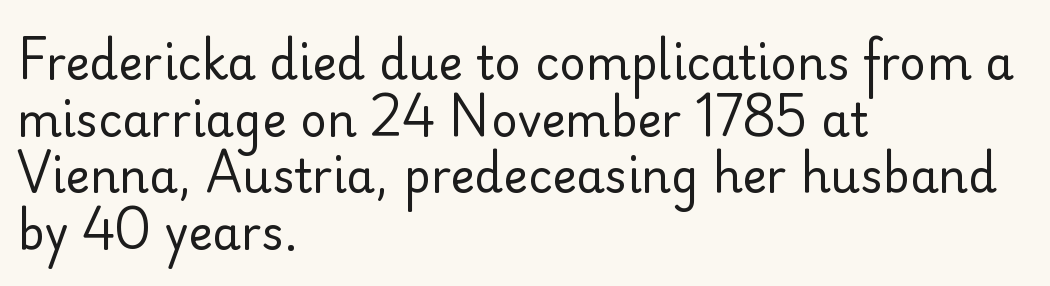
Q: Is the text bold? A: No.
Q: Is the text italic (slanted)? A: No, it is upright.
Q: Is the typeface a serif or a sans-serif typeface? A: Sans-serif.
Q: Is the text underlined? A: No.
Q: How is the paragraph aligned? A: Left-aligned.
Q: Is the spacing between letters normal or unusually wide? A: Normal.
Q: Width (condensed, normal, or wide)? A: Normal.
Q: Stroke contrast? A: Low.
Q: x-height? A: Small.
Q: Monospaced? A: No.
